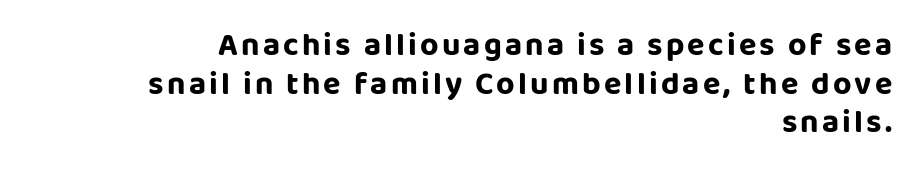
Does the lettering tilt? It doesn't — this is upright. Unlike a traditional serif, this face leaves its strokes unadorned. The lines in this sample share a right terminus and differ only in where they begin. Rule under the text: the space is simply empty. The rendering uses natural spacing where letterforms have individual widths.
